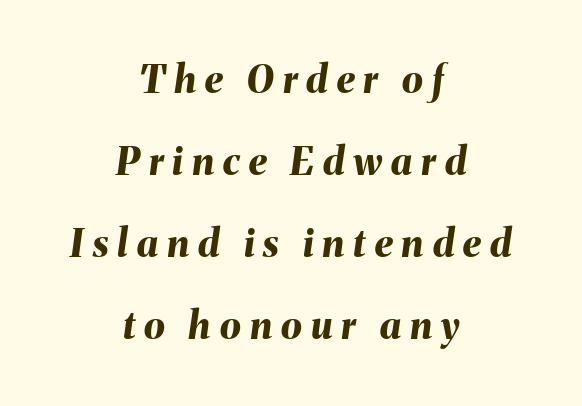
Each word looks stretched out because of the extra space between its letters. Rows of type keep a wide berth in the vertical direction. Style check: oblique. Which margin do the lines hug? Neither — every line sits in the middle. Quick note: underline off. Note the varied advance widths — an 'i' is clearly narrower than an 'm'.
